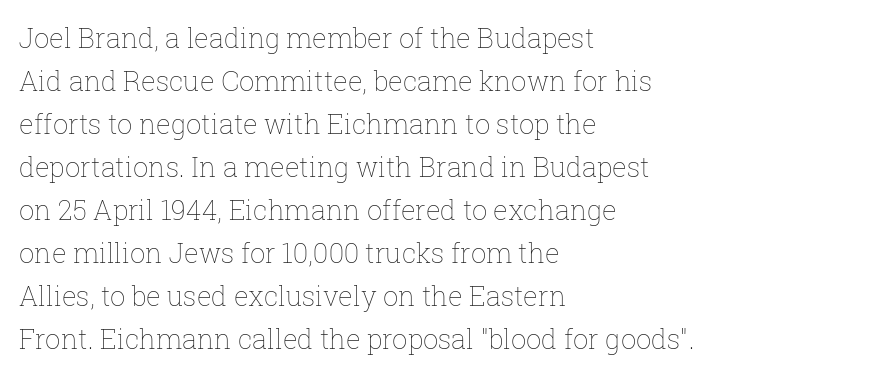
The image shows 27 px text type, upright; set left-aligned, normal line spacing (1.59x), normal letter spacing, not underlined.
